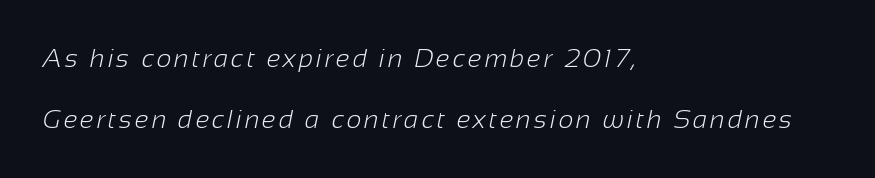
The cut favours lightness, reaching ordinary text weight at its darkest. Honestly, the rows look like they've been pulled way apart. Alignment: flush left. Each row of text sits above clean, open space.
